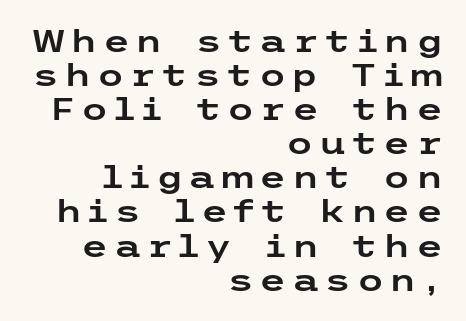
The image shows 31 px wide sans-serif type, upright; set right-aligned, tight line spacing (1.1x), not underlined; low stroke contrast and a medium x-height.
